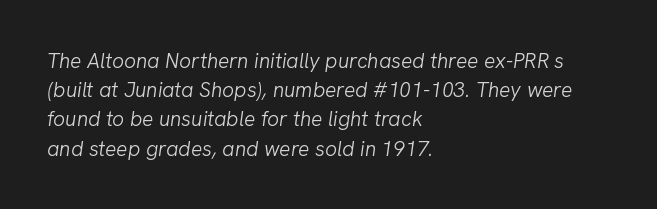
Unmarked baselines from the first word to the last. Vertical stems look standard width or narrower in stroke. Horizontally, the lines are justified to the leading edge only. Tracking here is standard; glyphs follow each other at the usual distance. Compared with ordinary roman type, these characters are visibly tilted.
